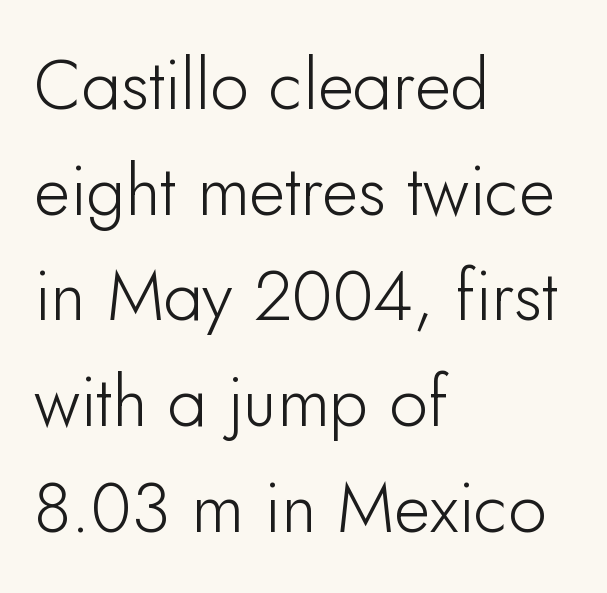
Type without underlining. How are the letters spaced? Ordinarily, with no added tracking. Regarding leading, the lines here are spaced in the standard way. Is this a sans? Yes — the strokes have no serifs. The axis of the letterforms is exactly vertical.
